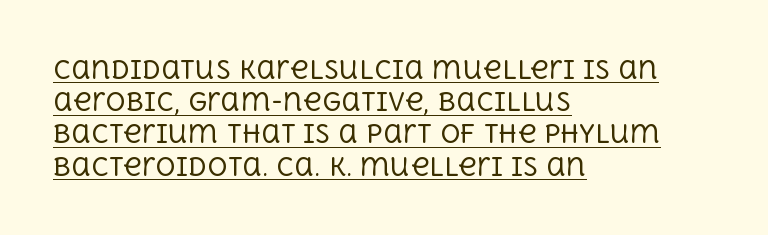
The image shows 25 px text type, upright; set left-aligned, normal line spacing (1.29x), normal letter spacing, underlined.
